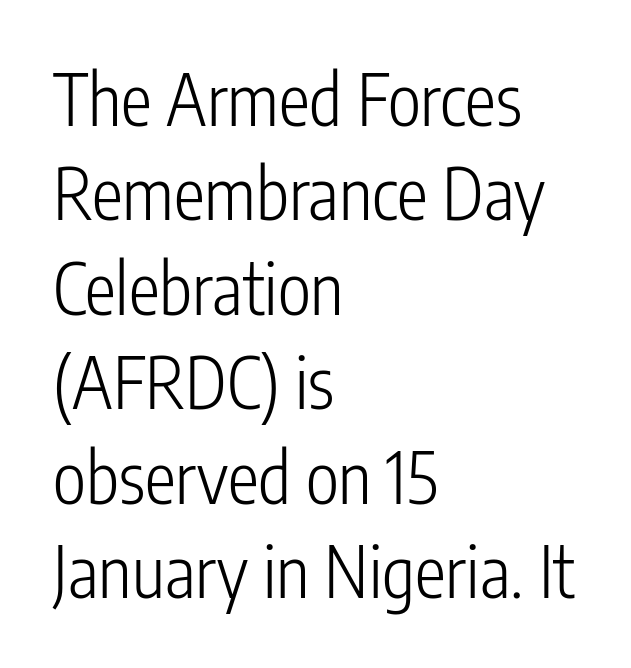
{"serif": "no", "italic": "no", "bold": "no", "weight": "light", "width": "condensed", "stroke_contrast": "low", "x_height": "medium", "monospaced": "no", "underline": "no", "align": "left", "line_spacing": "normal", "line_spacing_ratio": 1.35, "letter_spacing": "normal", "letter_spacing_em": 0.0, "glyph_px": 70}
